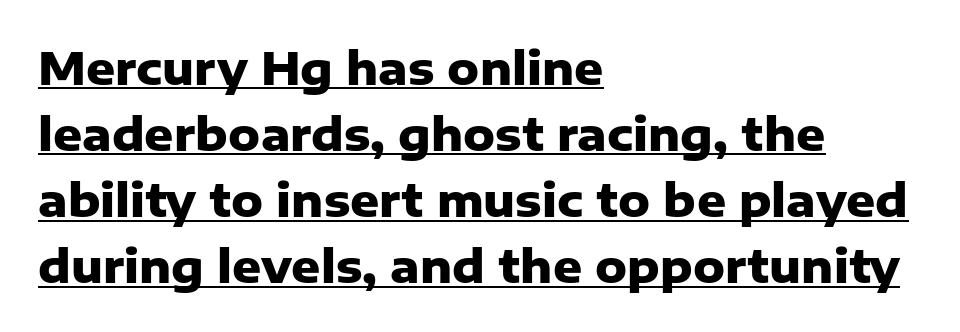
{"serif": "no", "italic": "no", "bold": "yes", "weight": "heavy", "width": "normal", "stroke_contrast": "low", "x_height": "medium", "monospaced": "no", "underline": "yes", "align": "left", "line_spacing": "normal", "line_spacing_ratio": 1.47, "letter_spacing": "normal", "letter_spacing_em": 0.0, "glyph_px": 45}
